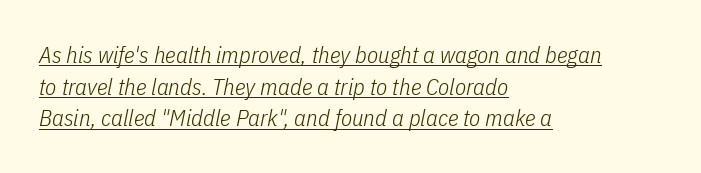
The letters look calm and open, with moderate or lighter stems. This sample uses plain, unmodified letter spacing. Glance below the letters and you will spot a drawn line. Left-aligned paragraph, ragged on the right. Is the type slanted? Yes — the strokes lean at a clear angle. Successive baselines arrive at the customary interval.
